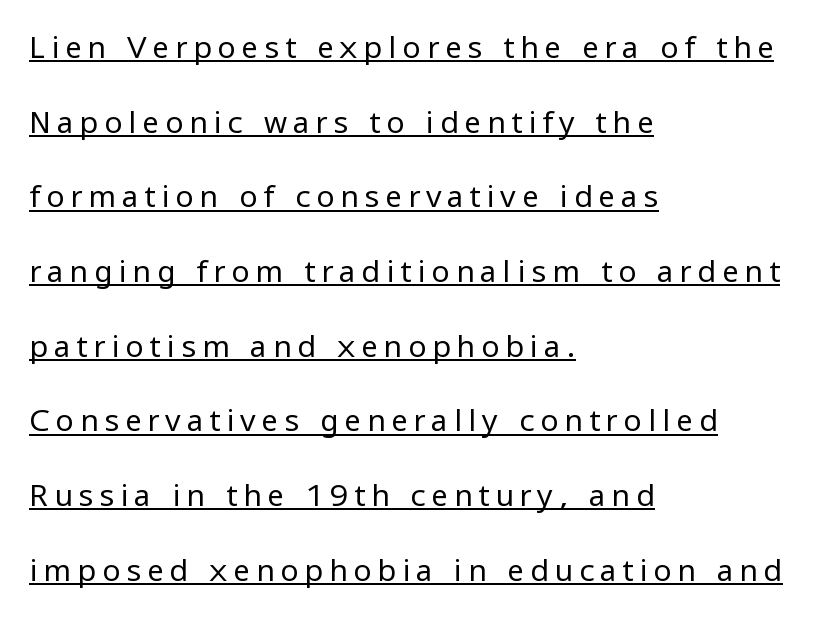
Q: Is the text bold? A: No.
Q: Is the text italic (slanted)? A: No, it is upright.
Q: Is the typeface a serif or a sans-serif typeface? A: Sans-serif.
Q: Is the text underlined? A: Yes.
Q: How is the paragraph aligned? A: Left-aligned.
Q: Is the spacing between lines tight, normal or loose? A: Loose.
Q: Width (condensed, normal, or wide)? A: Normal.
Q: Stroke contrast? A: Low.
Q: x-height? A: Medium.
Q: Monospaced? A: No.
